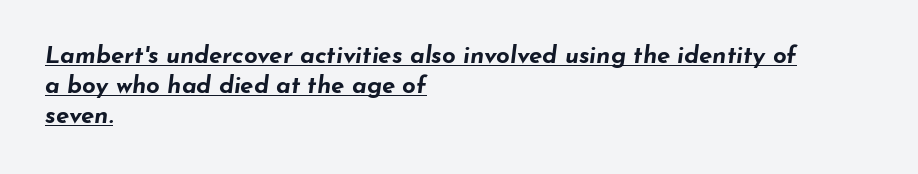
{"italic": "yes", "lean": "right", "slant_degrees": 7, "bold": "yes", "underline": "yes", "align": "left", "line_spacing": "normal", "line_spacing_ratio": 1.25, "letter_spacing": "normal", "letter_spacing_em": 0.0, "glyph_px": 24}
